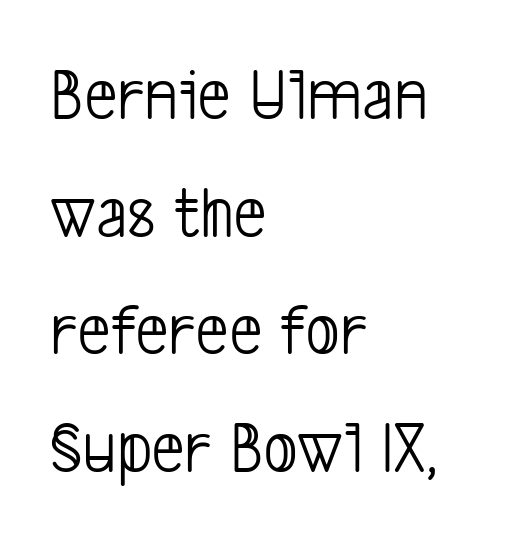
The baseline area is clear. The rows are spaced the way most documents space them. The font family rendered here belongs to the sans-serif group. These glyphs show unthickened strokes, regular width or finer. Short and long lines alike share a common starting point at left. These lines are rendered in a variable-pitch font.
